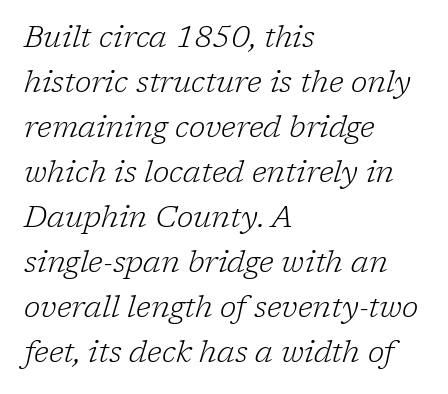
{"serif": "yes", "italic": "yes", "lean": "right", "slant_degrees": 17, "bold": "no", "weight": "light", "width": "normal", "stroke_contrast": "low", "x_height": "medium", "monospaced": "no", "underline": "no", "align": "left", "line_spacing": "normal", "line_spacing_ratio": 1.5, "letter_spacing": "normal", "letter_spacing_em": 0.0, "glyph_px": 30}
